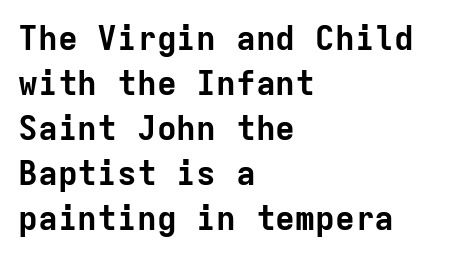
The image shows 33 px bold sans-serif type, upright, monospaced; set left-aligned, normal line spacing (1.36x), normal letter spacing, not underlined; low stroke contrast and a medium x-height.
